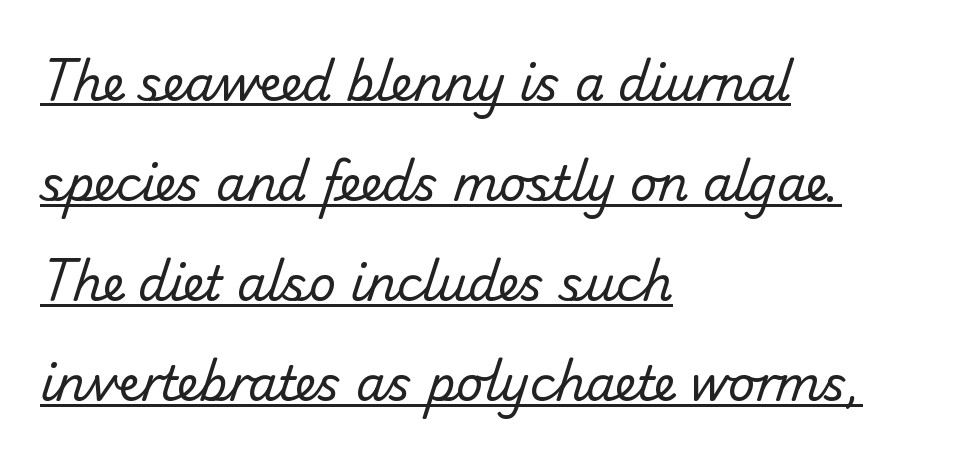
Where is the straight margin? On the left. Compared with a typical body face, this is equally light or lighter still. You could fit nearly another row in the gap between these rows. No extra tracking has been applied to these lines. Stroke terminals: plain, sans-serif.
